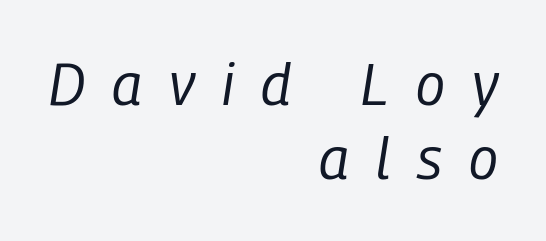
Q: Is the text bold? A: No.
Q: Is the text italic (slanted)? A: Yes, it leans right by about 9 degrees.
Q: Is the text underlined? A: No.
Q: How is the paragraph aligned? A: Right-aligned.
Q: Is the spacing between letters normal or unusually wide? A: Unusually wide.
Q: Is the spacing between lines tight, normal or loose? A: Normal.
Q: Width (condensed, normal, or wide)? A: Condensed.
Q: Stroke contrast? A: Low.
Q: x-height? A: Medium.
Q: Monospaced? A: No.
